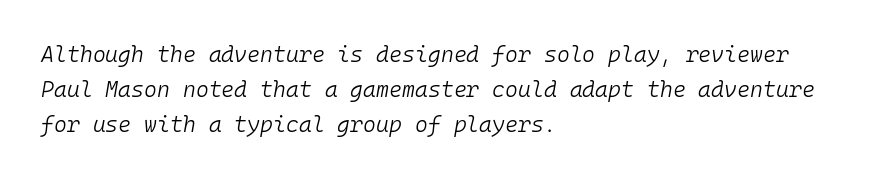
{"italic": "yes", "lean": "right", "slant_degrees": 10, "bold": "no", "underline": "no", "align": "left", "line_spacing": "normal", "line_spacing_ratio": 1.58, "letter_spacing": "normal", "letter_spacing_em": 0.0, "glyph_px": 22}
